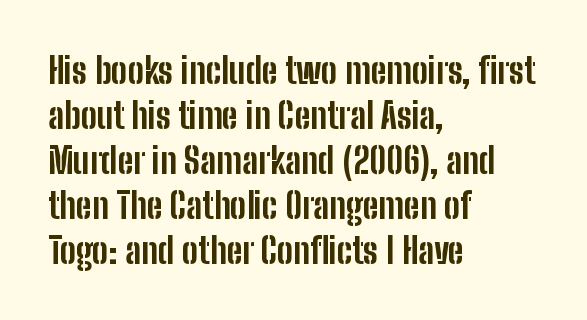
Q: Is the text bold? A: Yes.
Q: Is the text italic (slanted)? A: No, it is upright.
Q: Is the typeface a serif or a sans-serif typeface? A: Sans-serif.
Q: Is the text underlined? A: No.
Q: How is the paragraph aligned? A: Left-aligned.
Q: Is the spacing between letters normal or unusually wide? A: Normal.
Q: Is the spacing between lines tight, normal or loose? A: Normal.
Q: Width (condensed, normal, or wide)? A: Condensed.
Q: Stroke contrast? A: Low.
Q: x-height? A: Medium.
Q: Monospaced? A: No.
